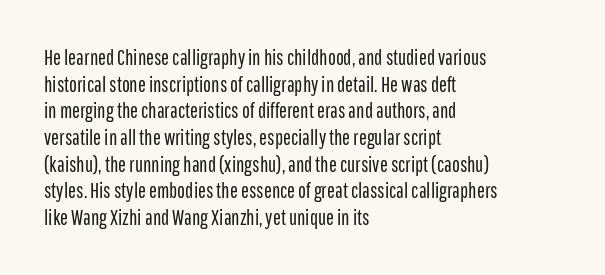
Summary of weight: not heavy and not bold. The vertical gap from one line to the next is medium. The type is set solid horizontally, with unmodified tracking. No italicization has been applied; the sample stays upright. The paragraph shown leans on its left margin. The gap between lines stays unmarked.
